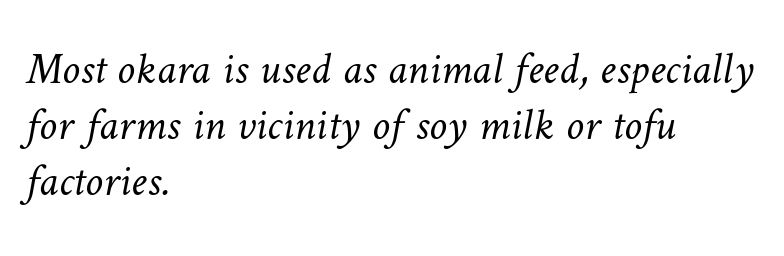
{"bold": "no", "weight": "light", "width": "normal", "stroke_contrast": "low", "x_height": "medium", "monospaced": "no", "underline": "no", "align": "left", "line_spacing_ratio": 1.24, "letter_spacing": "normal", "letter_spacing_em": 0.0, "glyph_px": 45}
